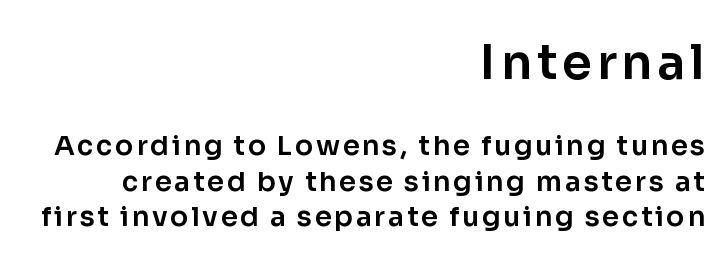
Serifs: no, the terminals of the letterforms are clean. Is this a fixed-width face? No — the glyphs have proportional, varying widths. Where is the straight margin? On the right. The leading is moderate, giving the passage an even texture. Look at the glyph heights: the upper group is clearly the bigger setting.
